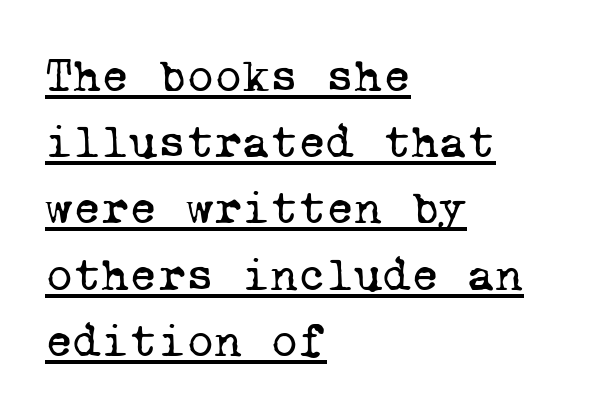
Q: Is the text bold? A: No.
Q: Is the typeface a serif or a sans-serif typeface? A: Serif.
Q: Is the text underlined? A: Yes.
Q: How is the paragraph aligned? A: Left-aligned.
Q: Is the spacing between letters normal or unusually wide? A: Normal.
Q: Is the spacing between lines tight, normal or loose? A: Normal.
Q: Width (condensed, normal, or wide)? A: Normal.
Q: Stroke contrast? A: Low.
Q: x-height? A: Medium.
Q: Monospaced? A: Yes.
